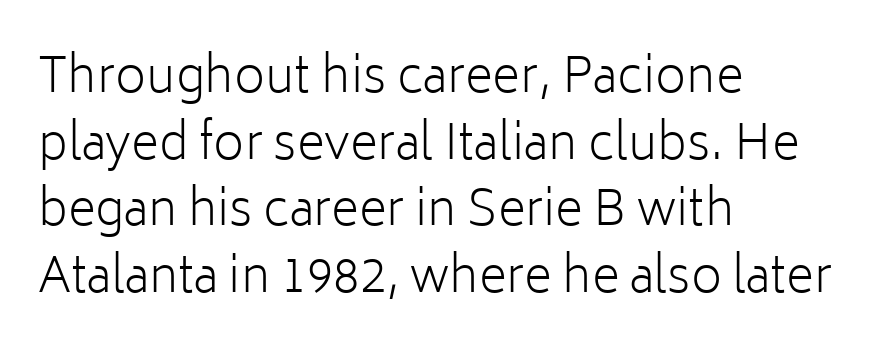
{"serif": "no", "italic": "no", "bold": "no", "weight": "light", "width": "normal", "stroke_contrast": "low", "x_height": "medium", "monospaced": "no", "underline": "no", "align": "left", "line_spacing": "normal", "line_spacing_ratio": 1.39, "letter_spacing": "normal", "letter_spacing_em": 0.0, "glyph_px": 48}
